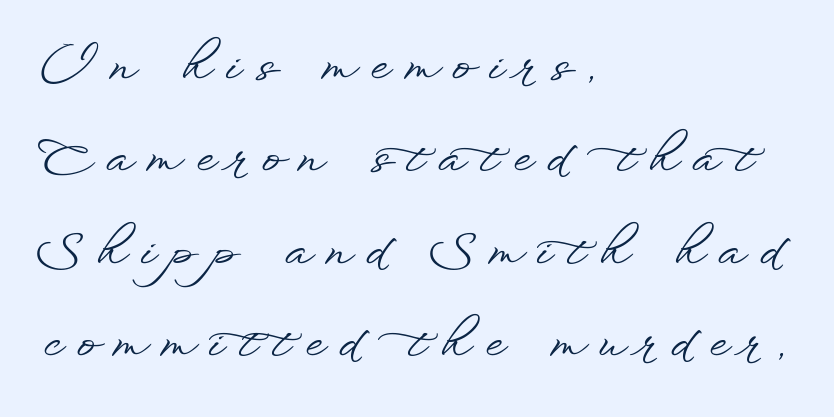
Q: Is the text italic (slanted)? A: Yes.
Q: Is the typeface a serif or a sans-serif typeface? A: Sans-serif.
Q: Is the text underlined? A: No.
Q: How is the paragraph aligned? A: Left-aligned.
Q: Is the spacing between letters normal or unusually wide? A: Unusually wide.
Q: Is the spacing between lines tight, normal or loose? A: Loose.
Q: Width (condensed, normal, or wide)? A: Wide.
Q: Stroke contrast? A: Low.
Q: x-height? A: Small.
Q: Monospaced? A: No.
